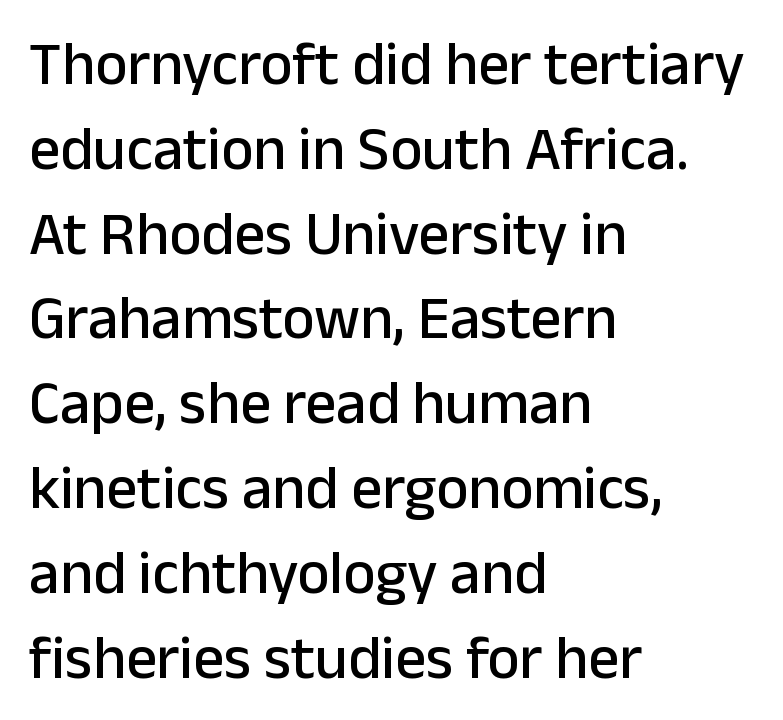
Line starts are locked; line ends wander. Leading matches the norm, producing a regular column. This is roman type, the default non-slanted kind. The glyphs are unaccompanied by any horizontal stroke below them. A typesetter would label this face a sans.
